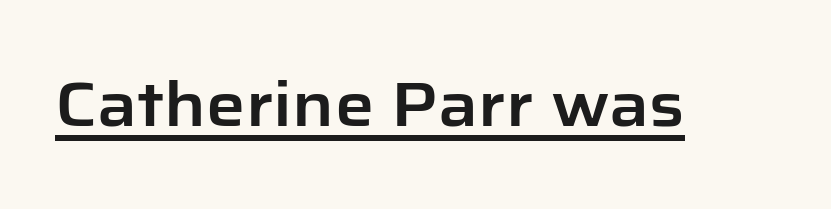
Q: Is the text italic (slanted)? A: No, it is upright.
Q: Is the typeface a serif or a sans-serif typeface? A: Sans-serif.
Q: Is the text underlined? A: Yes.
Q: Is the spacing between letters normal or unusually wide? A: Normal.
Q: Width (condensed, normal, or wide)? A: Normal.
Q: Stroke contrast? A: Low.
Q: x-height? A: Medium.
Q: Monospaced? A: No.
